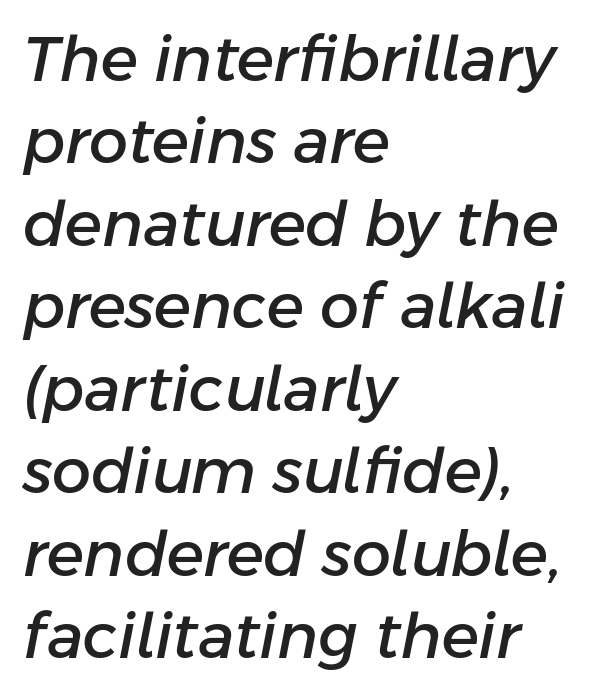
{"italic": "yes", "lean": "right", "slant_degrees": 11, "width": "normal", "stroke_contrast": "low", "x_height": "medium", "monospaced": "no", "underline": "no", "align": "left", "line_spacing": "normal", "line_spacing_ratio": 1.33, "letter_spacing": "normal", "letter_spacing_em": 0.0, "glyph_px": 62}
